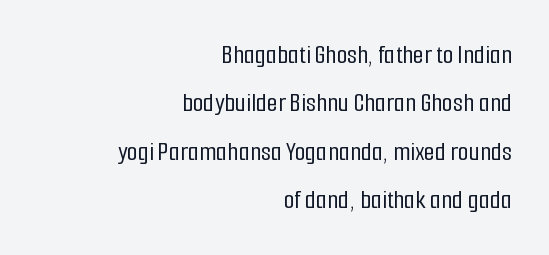
Classification — sans serif. Honestly, the letter spacing is just normal — you wouldn't notice it. You can tell it's not italic because the verticals are truly vertical. Do the characters align in a grid? No, the font is proportional. Glance below the letters and you will spot only blank space.
